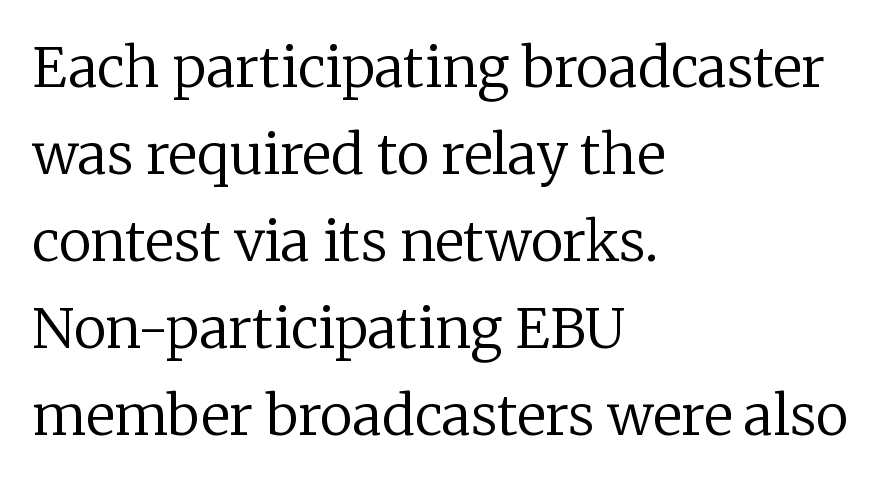
Is the block centered? No — it sits flush against the left margin. The specimen reads as upright at a glance. No heavy texture on the line: the type isn't bold. The rendering shows small feet on the letterforms — a serif design. Successive baselines arrive at the customary interval. The zone under the glyphs is completely vacant.
